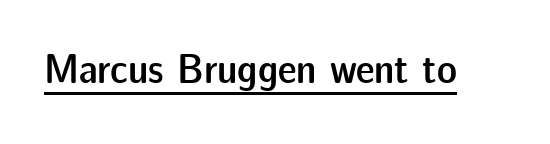
Q: Is the text bold? A: Semi-bold.
Q: Is the text italic (slanted)? A: No, it is upright.
Q: Is the typeface a serif or a sans-serif typeface? A: Sans-serif.
Q: Is the text underlined? A: Yes.
Q: Is the spacing between letters normal or unusually wide? A: Normal.
Q: Width (condensed, normal, or wide)? A: Normal.
Q: Stroke contrast? A: Low.
Q: x-height? A: Medium.
Q: Monospaced? A: No.
